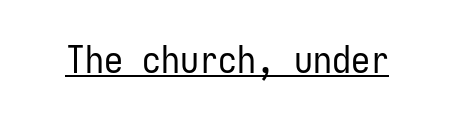
A typesetter would mark this as roman, not italic. Letterform terminals end flat and unadorned throughout the passage. Looks like someone drew a line under every word here. Each word holds together tightly as a unit, with standard inter-letter gaps. Stroke mass is kept to a normal reading level or below. Every character here occupies the same horizontal width, giving the sample a typewriter-like rhythm.
